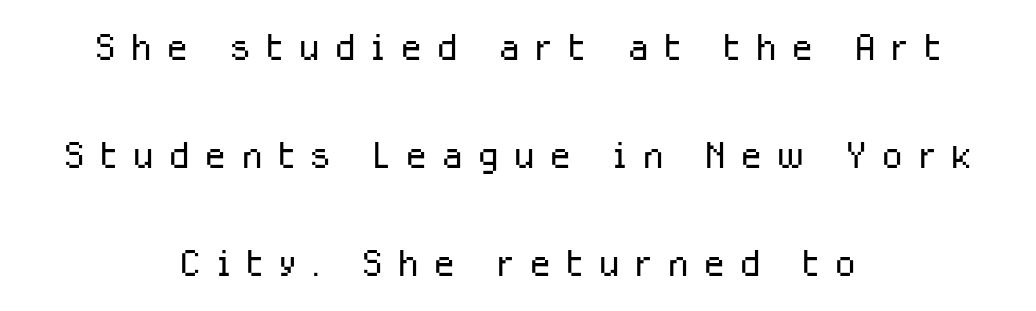
The image shows 51 px light sans-serif type, upright; set centered, loose line spacing (2.12x), unusually wide letter spacing (+0.27 em), not underlined; low stroke contrast and a medium x-height.
